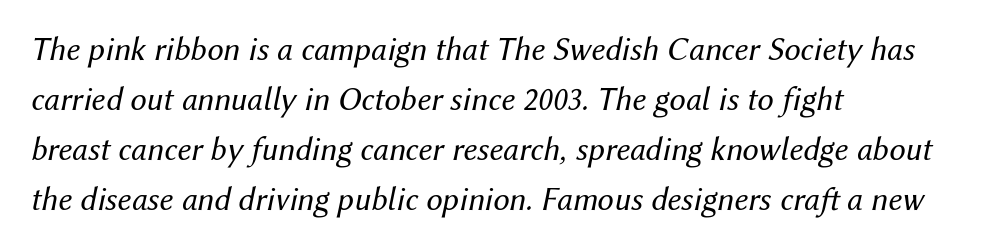
The image shows 33 px regular-weight type, italic (leaning right); set left-aligned, normal line spacing (1.52x), normal letter spacing, not underlined; medium stroke contrast and a medium x-height.
